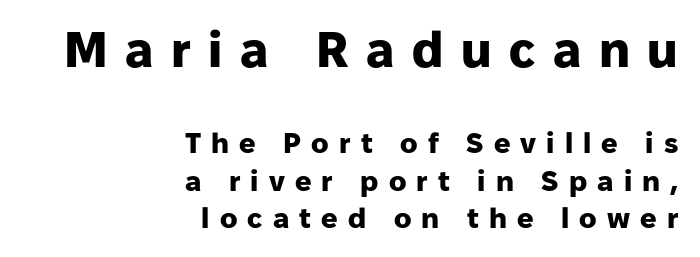
The image shows 50 px heavy sans-serif type, upright; set right-aligned, normal line spacing (1.29x), unusually wide letter spacing (+0.35 em), not underlined; the first (top) block is 1.72x larger; low stroke contrast and a medium x-height.
